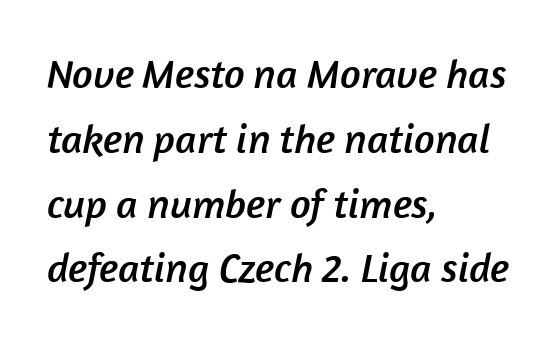
Q: Is the typeface a serif or a sans-serif typeface? A: Sans-serif.
Q: Is the text underlined? A: No.
Q: How is the paragraph aligned? A: Left-aligned.
Q: Is the spacing between letters normal or unusually wide? A: Normal.
Q: Is the spacing between lines tight, normal or loose? A: Normal.
Q: Width (condensed, normal, or wide)? A: Normal.
Q: Stroke contrast? A: Low.
Q: x-height? A: Medium.
Q: Monospaced? A: No.
